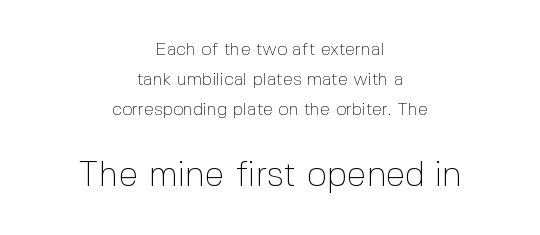
{"serif": "no", "italic": "no", "bold": "no", "weight": "thin", "width": "normal", "x_height": "medium", "monospaced": "no", "underline": "no", "align": "center", "line_spacing": "normal", "line_spacing_ratio": 1.67, "letter_spacing": "normal", "letter_spacing_em": 0.0, "larger_block": "second", "size_ratio": 1.94, "glyph_px": 35}
